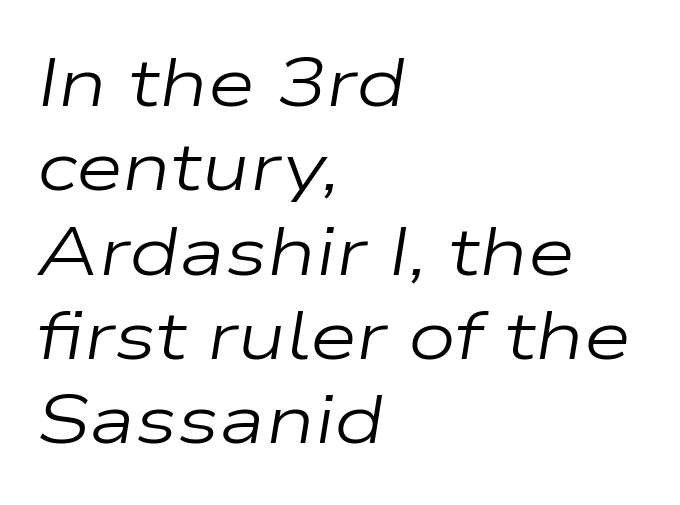
The image shows 68 px regular-weight, wide type, italic (leaning right); set left-aligned, line spacing 1.24x, normal letter spacing, not underlined; low stroke contrast and a medium x-height.
